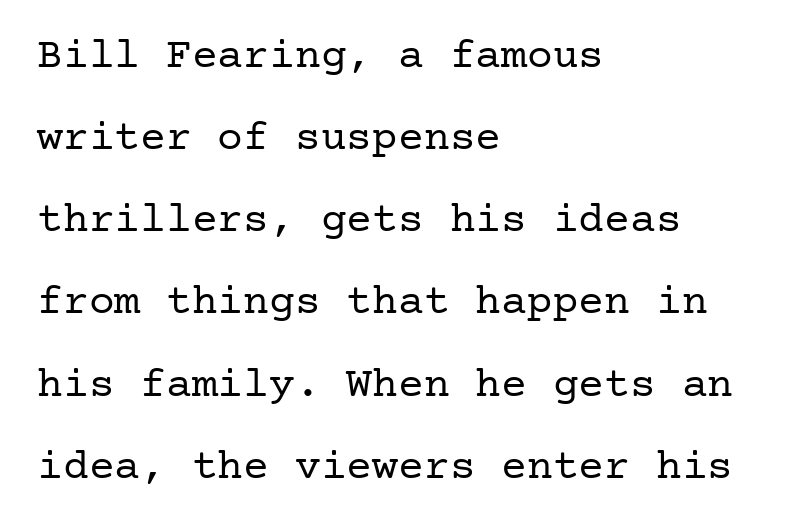
Weight: regular or lighter. No word sits above an underline. Every character sits straight up, as roman type does. The rag falls on the right side of this text block.
